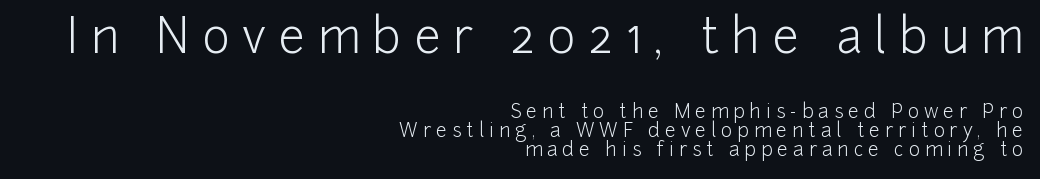
{"serif": "no", "italic": "no", "bold": "no", "weight": "light", "width": "normal", "stroke_contrast": "low", "x_height": "medium", "monospaced": "no", "underline": "no", "align": "right", "line_spacing": "tight", "line_spacing_ratio": 1.02, "letter_spacing": "wide", "letter_spacing_em": 0.27, "larger_block": "first", "size_ratio": 2.47, "glyph_px": 47}
